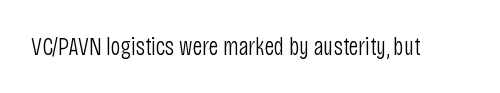
The image shows 25 px text type, upright; set normal letter spacing, not underlined.
